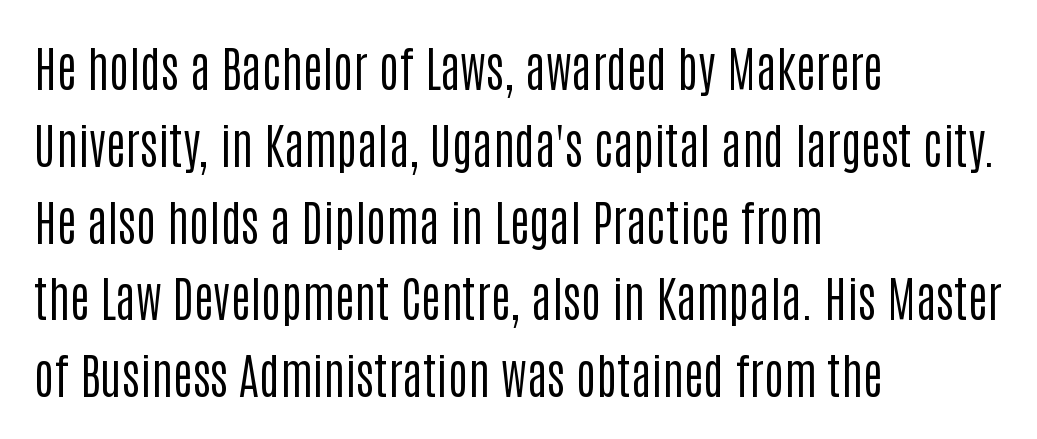
The image shows 48 px regular-weight, condensed sans-serif type, upright; set left-aligned, normal line spacing (1.6x), normal letter spacing, not underlined; low stroke contrast and a large x-height.
